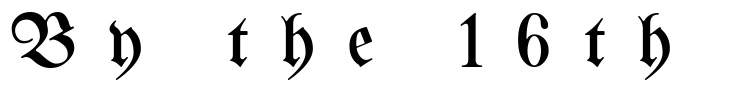
How are the letters spaced? Widely, with obvious added tracking. Is there any slant? The stems are plumb. The typeface has the unassuming heft of standard copy or less. Is this a fixed-width face? No — the glyphs have proportional, varying widths.
